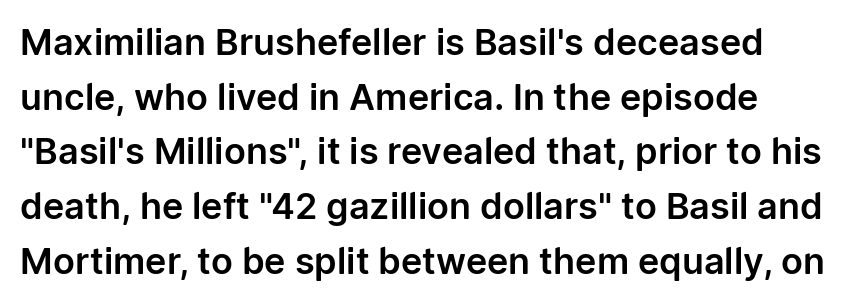
Q: Is the text italic (slanted)? A: No, it is upright.
Q: Is the typeface a serif or a sans-serif typeface? A: Sans-serif.
Q: Is the text underlined? A: No.
Q: Is the spacing between letters normal or unusually wide? A: Normal.
Q: Is the spacing between lines tight, normal or loose? A: Normal.
Q: Width (condensed, normal, or wide)? A: Normal.
Q: Stroke contrast? A: Low.
Q: x-height? A: Medium.
Q: Monospaced? A: No.
